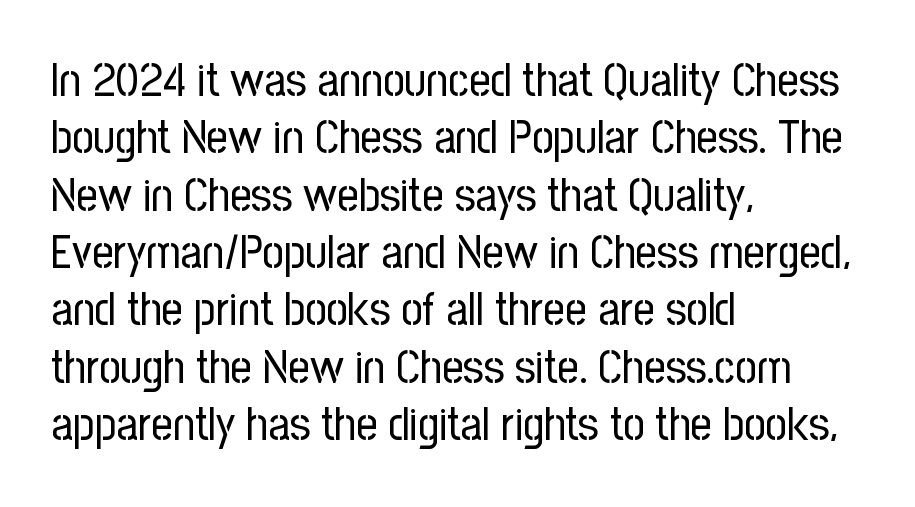
Beneath every word, the page is bare. Line starts are locked; line ends wander. You can tell it's not italic because the verticals are truly vertical. The cut favours lightness, reaching ordinary text weight at its darkest. Does extra space separate the letters? No, they use regular spacing. Varying glyph widths throughout — classic text-font behaviour.
